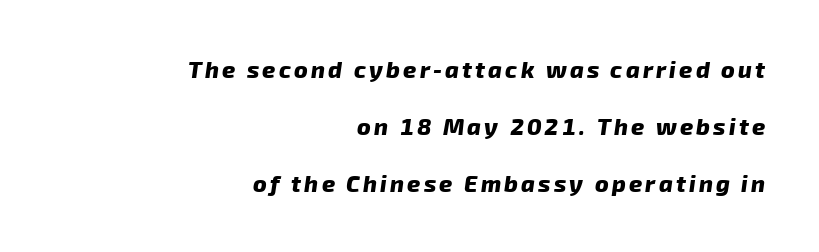
The image shows 23 px bold type; set right-aligned, loose line spacing (2.48x), not underlined.
